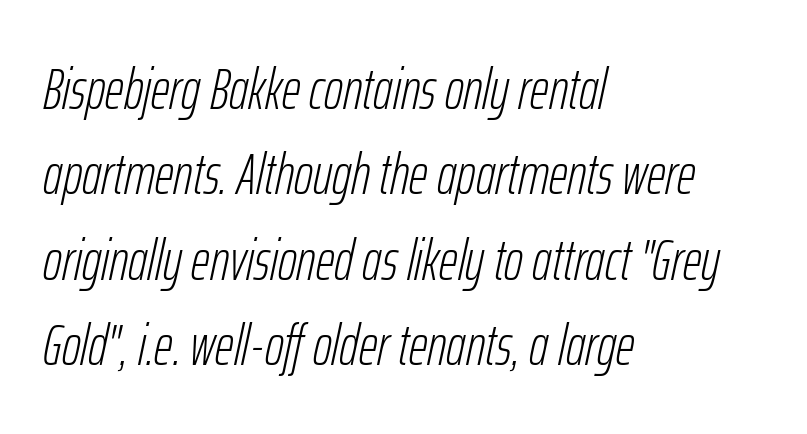
{"italic": "yes", "lean": "right", "slant_degrees": 12, "bold": "no", "weight": "light", "width": "condensed", "stroke_contrast": "low", "x_height": "medium", "monospaced": "no", "underline": "no", "align": "left", "line_spacing": "normal", "line_spacing_ratio": 1.47, "letter_spacing": "normal", "letter_spacing_em": 0.0, "glyph_px": 58}
